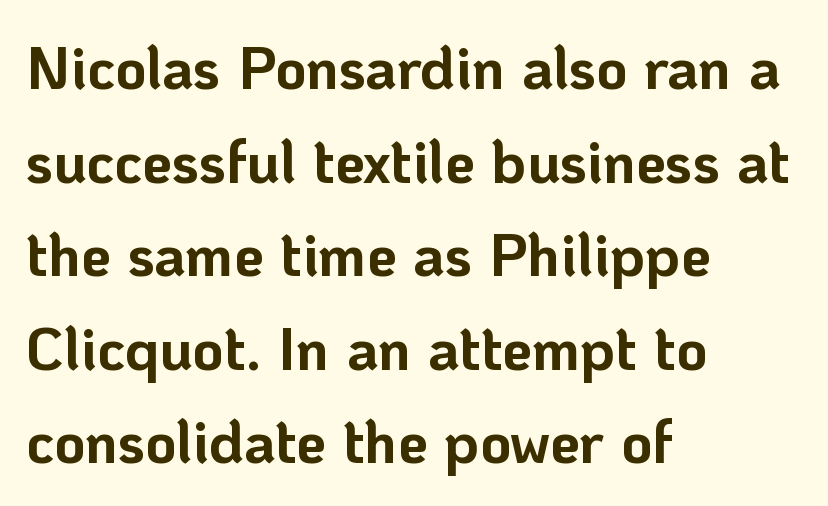
{"serif": "no", "italic": "no", "bold": "yes", "weight": "bold", "width": "normal", "stroke_contrast": "low", "x_height": "medium", "monospaced": "no", "underline": "no", "align": "left", "line_spacing": "normal", "line_spacing_ratio": 1.56, "letter_spacing": "normal", "letter_spacing_em": 0.0, "glyph_px": 60}
